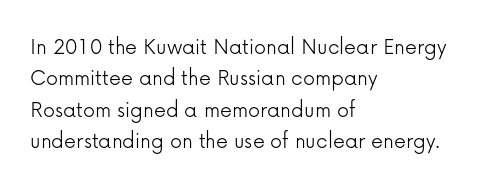
{"italic": "no", "bold": "no", "underline": "no", "align": "left", "line_spacing": "normal", "line_spacing_ratio": 1.31, "letter_spacing": "normal", "letter_spacing_em": 0.0, "glyph_px": 24}
